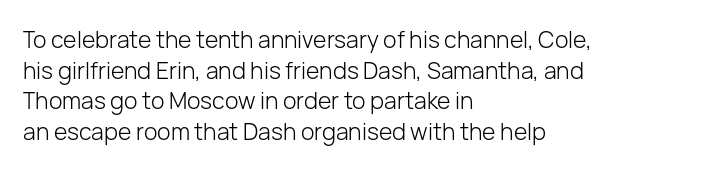
The image shows 23 px text type, upright; set left-aligned, normal line spacing (1.33x), normal letter spacing, not underlined.
